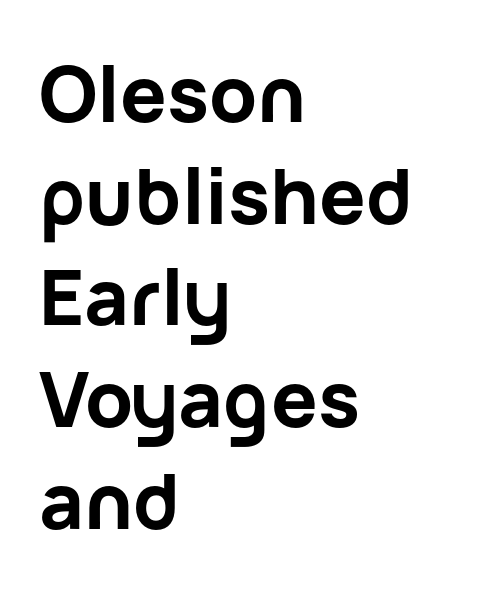
{"serif": "no", "italic": "no", "bold": "yes", "weight": "bold", "width": "normal", "stroke_contrast": "low", "x_height": "medium", "monospaced": "no", "underline": "no", "align": "left", "line_spacing": "normal", "line_spacing_ratio": 1.32, "letter_spacing": "normal", "letter_spacing_em": 0.0, "glyph_px": 77}
